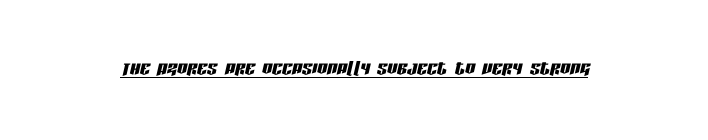
{"italic": "yes", "lean": "right", "slant_degrees": 13, "underline": "yes", "letter_spacing": "normal", "letter_spacing_em": 0.0, "glyph_px": 25}
